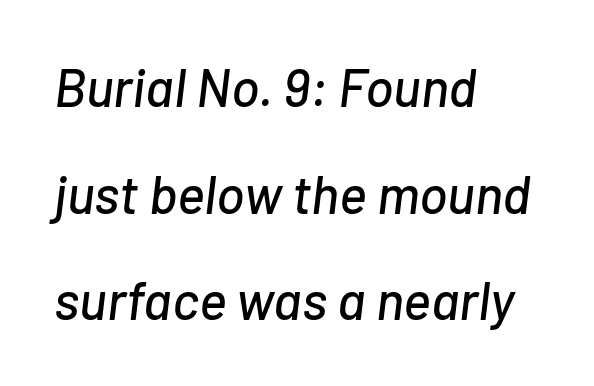
The image shows 53 px text type, italic (leaning right); set left-aligned, loose line spacing (2.01x), normal letter spacing, not underlined; low stroke contrast and a medium x-height.
